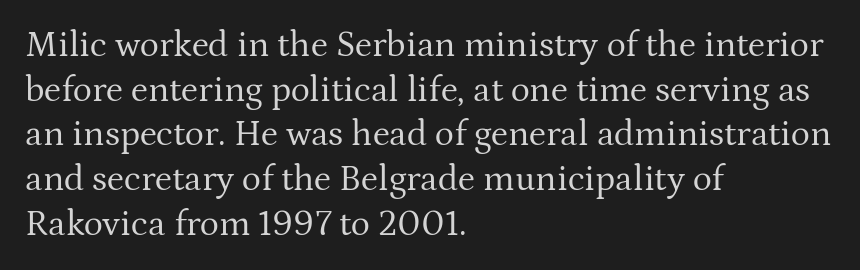
The image shows 36 px regular-weight serif type, upright; set left-aligned, line spacing 1.24x, normal letter spacing, not underlined; medium stroke contrast and a medium x-height.
